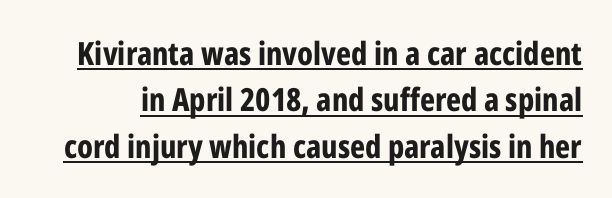
Every stem runs plumb, perpendicular to the baseline. Varying glyph widths throughout — classic text-font behaviour. Font category for this specimen: sans-serif. Successive baselines arrive at the customary interval.
